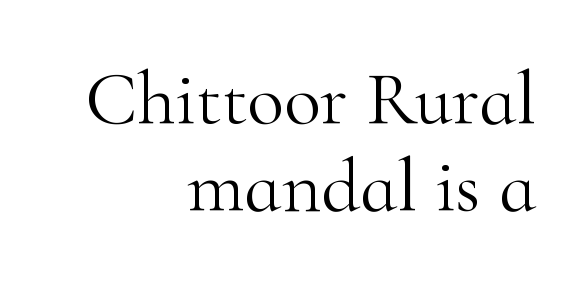
{"serif": "yes", "italic": "no", "bold": "no", "weight": "light", "width": "normal", "stroke_contrast": "high", "x_height": "small", "monospaced": "no", "underline": "no", "align": "right", "line_spacing": "tight", "line_spacing_ratio": 1.14, "letter_spacing": "normal", "letter_spacing_em": 0.0, "glyph_px": 76}
